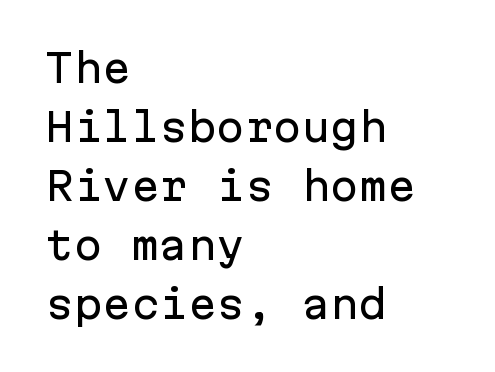
The letters march in equal steps, a hallmark of fixed-pitch type. The lines sit at an ordinary, default distance from one another. How are the letters spaced? Ordinarily, with no added tracking. Visually the block forms a straight wall on the left and a jagged coastline on the right.
